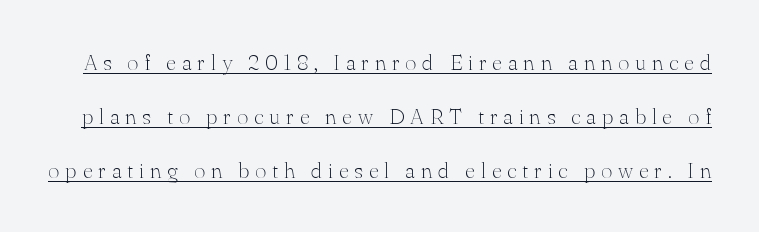
Compared with undecorated copy, this sample adds a rule below the words. The passage shown stacks its lines with a broad gap. Unbolded letterforms with no extra heft. What stands out about the letter spacing? Its width — letters are far apart.
